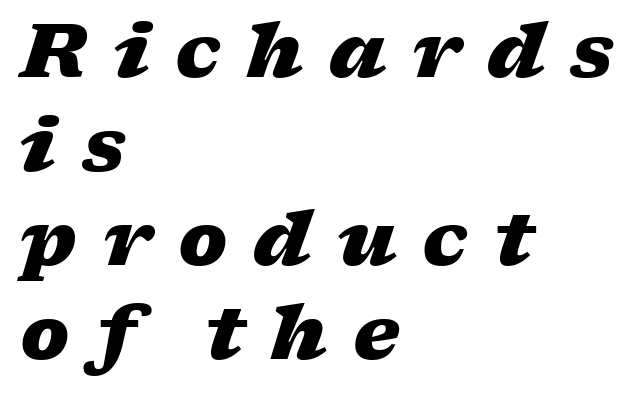
The image shows 74 px heavy, wide type, italic (leaning right); set left-aligned, normal line spacing (1.27x), unusually wide letter spacing (+0.35 em), not underlined; low stroke contrast and a medium x-height.
